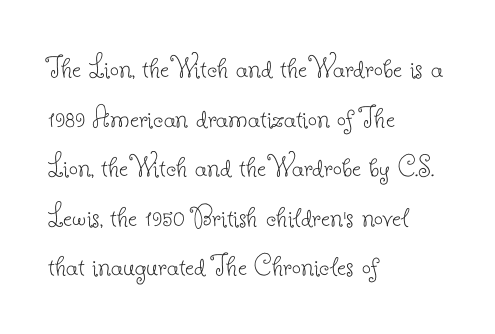
The image shows 32 px thin serif type, upright; set left-aligned, normal line spacing (1.55x), normal letter spacing, not underlined; low stroke contrast and a small x-height.
